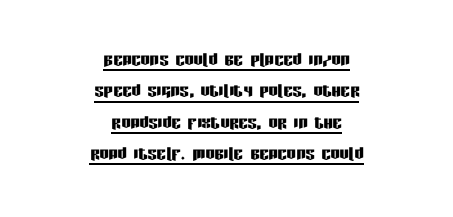
The image shows 23 px text type, upright; set centered, normal line spacing (1.36x), normal letter spacing, underlined.
